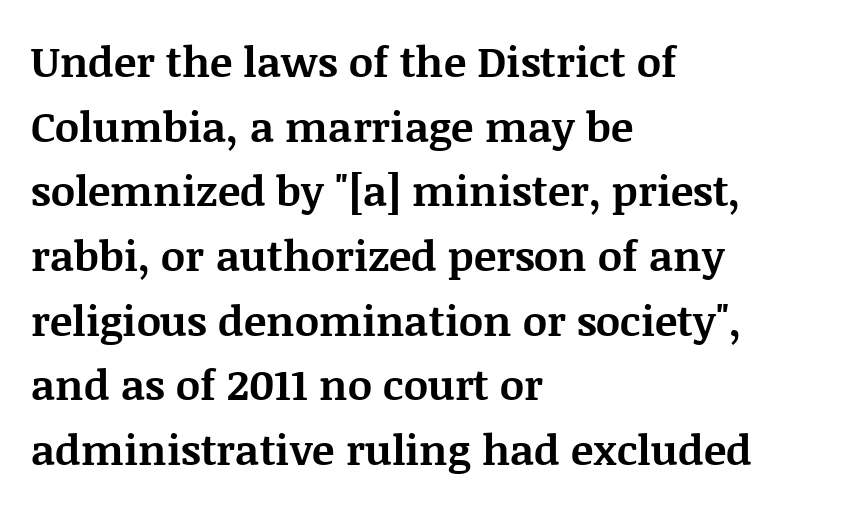
Q: Is the text bold? A: Yes.
Q: Is the text italic (slanted)? A: No, it is upright.
Q: Is the typeface a serif or a sans-serif typeface? A: Serif.
Q: Is the text underlined? A: No.
Q: How is the paragraph aligned? A: Left-aligned.
Q: Is the spacing between letters normal or unusually wide? A: Normal.
Q: Is the spacing between lines tight, normal or loose? A: Normal.
Q: Width (condensed, normal, or wide)? A: Normal.
Q: Stroke contrast? A: Medium.
Q: x-height? A: Large.
Q: Monospaced? A: No.
